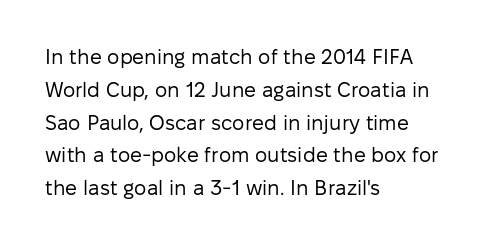
The image shows 21 px text type, upright; set left-aligned, normal line spacing (1.56x), normal letter spacing, not underlined.
